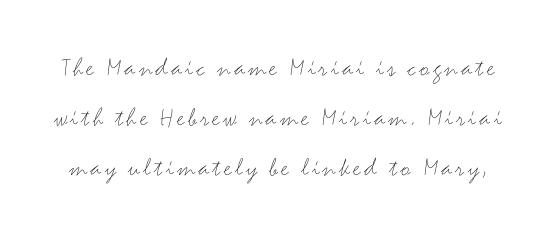
Words float on clear page, feet unadorned. Bold? No — there's no thickening of the strokes.
